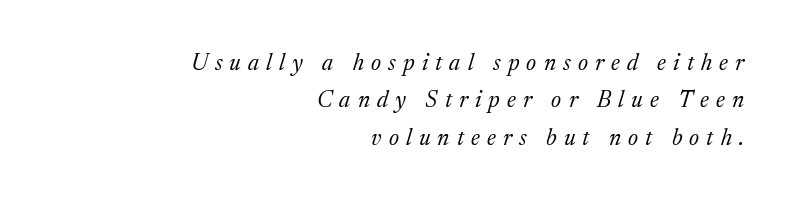
The image shows 23 px text type, italic (leaning right); set right-aligned, normal line spacing (1.62x), unusually wide letter spacing (+0.31 em), not underlined.
